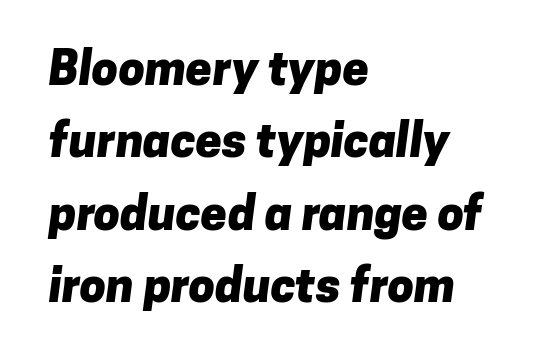
{"serif": "no", "bold": "yes", "weight": "heavy", "width": "normal", "stroke_contrast": "low", "x_height": "medium", "monospaced": "no", "underline": "no", "align": "left", "line_spacing": "normal", "line_spacing_ratio": 1.54, "letter_spacing": "normal", "letter_spacing_em": 0.0, "glyph_px": 47}
